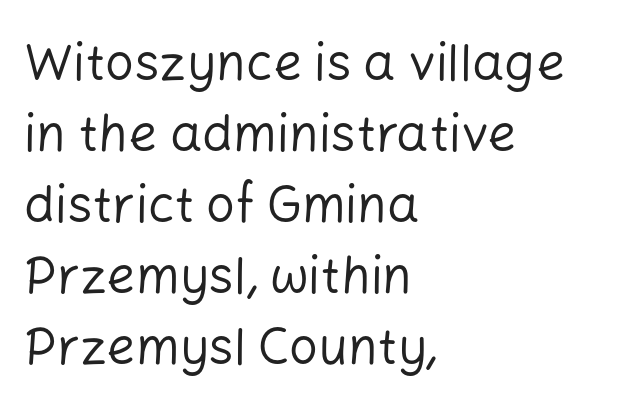
This rendering uses left alignment, leaving the right contour irregular. Ordinary non-slanted type is in use. This sample has the flowing, uneven cadence of proportional lettering. The glyphs in this specimen are sans serif. The cut favours lightness, reaching ordinary text weight at its darkest. The space beneath each line is pristine and unruled.
